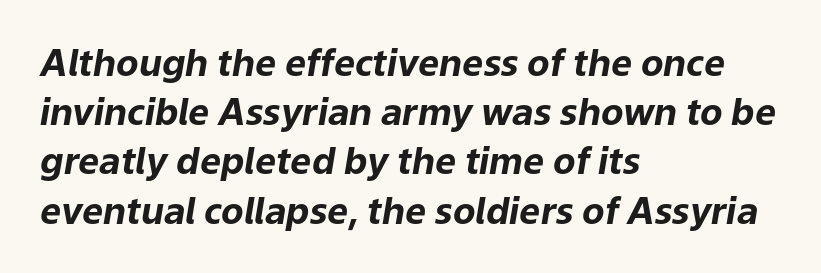
{"italic": "yes", "lean": "right", "slant_degrees": 9, "bold": "yes", "weight": "bold", "width": "normal", "stroke_contrast": "low", "x_height": "medium", "monospaced": "no", "underline": "no", "align": "left", "line_spacing": "normal", "line_spacing_ratio": 1.33, "letter_spacing": "normal", "letter_spacing_em": 0.0, "glyph_px": 37}
